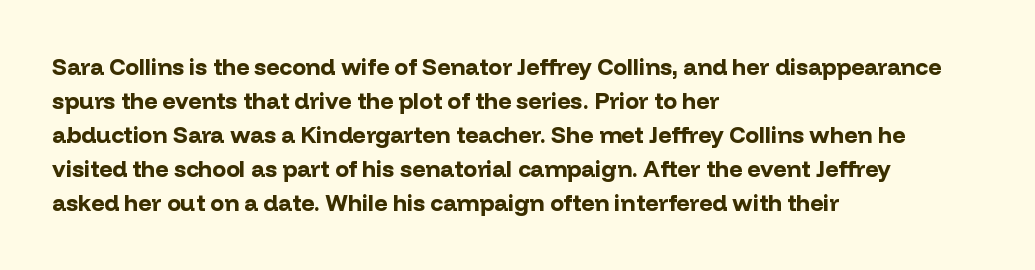
The strip under each line holds only bare page. How are the letters spaced? Ordinarily, with no added tracking. Line spacing here is normal. This rendering uses left alignment, leaving the right contour irregular. When letters stand straight like this, we call the style roman or upright. The rendering uses a bold face; every stroke is thick and dark.
